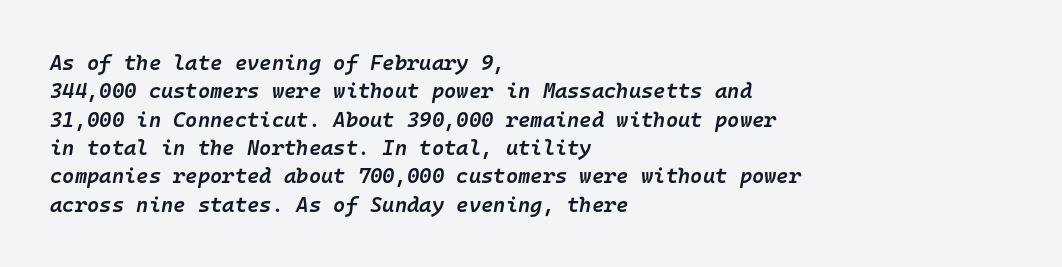
Q: Is the text bold? A: Semi-bold.
Q: Is the text italic (slanted)? A: Yes, it leans right by about 10 degrees.
Q: Is the text underlined? A: No.
Q: How is the paragraph aligned? A: Left-aligned.
Q: Is the spacing between letters normal or unusually wide? A: Normal.
Q: Is the spacing between lines tight, normal or loose? A: Normal.
